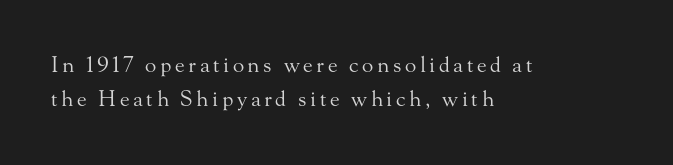
The image shows 21 px text type, upright; set left-aligned, normal line spacing (1.64x), not underlined.
